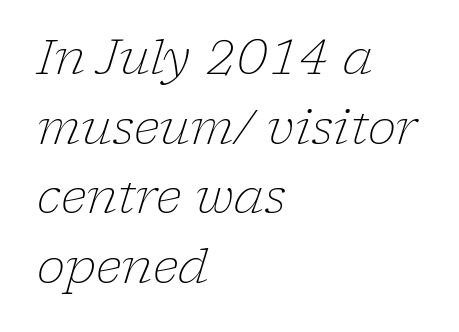
{"serif": "yes", "italic": "yes", "lean": "right", "slant_degrees": 17, "bold": "no", "weight": "light", "width": "normal", "stroke_contrast": "low", "x_height": "medium", "monospaced": "no", "underline": "no", "align": "left", "line_spacing": "normal", "line_spacing_ratio": 1.45, "letter_spacing": "normal", "letter_spacing_em": 0.0, "glyph_px": 48}
